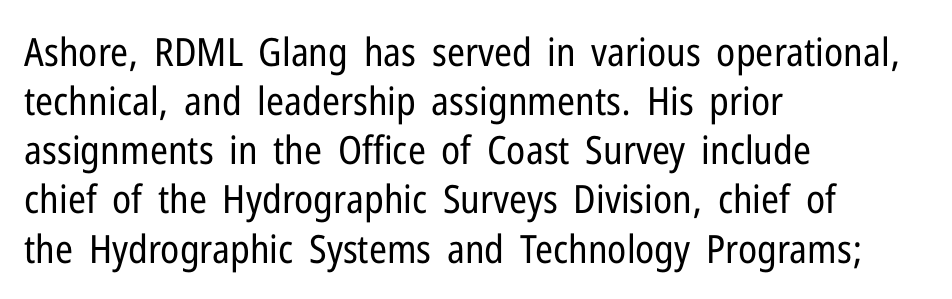
The image shows 39 px regular-weight, condensed sans-serif type, upright; set left-aligned, normal line spacing (1.26x), normal letter spacing, not underlined; low stroke contrast and a medium x-height.
